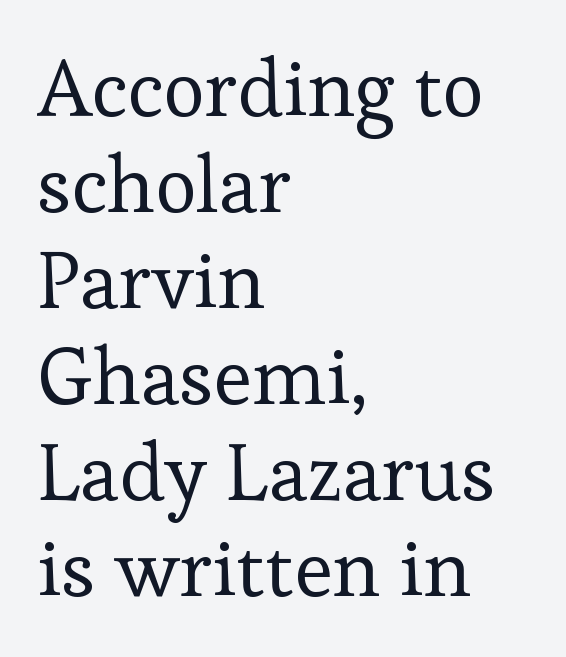
{"serif": "yes", "italic": "no", "bold": "no", "weight": "regular", "width": "normal", "stroke_contrast": "low", "x_height": "medium", "monospaced": "no", "underline": "no", "align": "left", "line_spacing_ratio": 1.2, "letter_spacing": "normal", "letter_spacing_em": 0.0, "glyph_px": 80}
